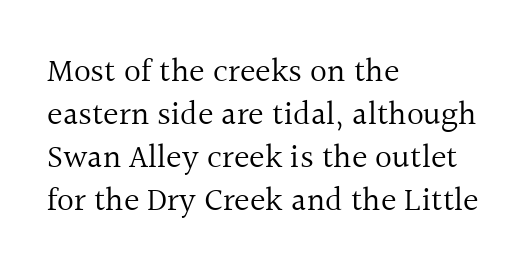
Q: Is the text bold? A: No.
Q: Is the text italic (slanted)? A: No, it is upright.
Q: Is the typeface a serif or a sans-serif typeface? A: Serif.
Q: Is the text underlined? A: No.
Q: How is the paragraph aligned? A: Left-aligned.
Q: Is the spacing between letters normal or unusually wide? A: Normal.
Q: Is the spacing between lines tight, normal or loose? A: Normal.
Q: Width (condensed, normal, or wide)? A: Normal.
Q: x-height? A: Medium.
Q: Monospaced? A: No.
